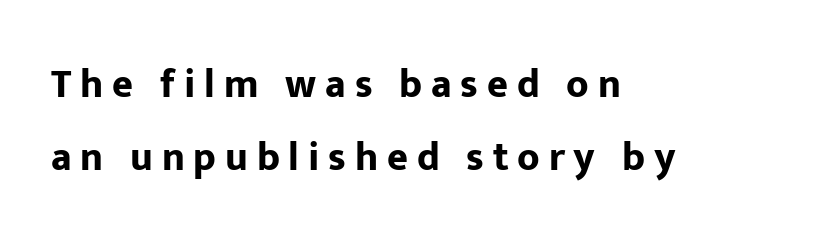
Q: Is the text bold? A: Yes.
Q: Is the text italic (slanted)? A: No, it is upright.
Q: Is the typeface a serif or a sans-serif typeface? A: Sans-serif.
Q: Is the text underlined? A: No.
Q: How is the paragraph aligned? A: Left-aligned.
Q: Is the spacing between letters normal or unusually wide? A: Unusually wide.
Q: Width (condensed, normal, or wide)? A: Normal.
Q: Stroke contrast? A: Low.
Q: x-height? A: Medium.
Q: Monospaced? A: No.
